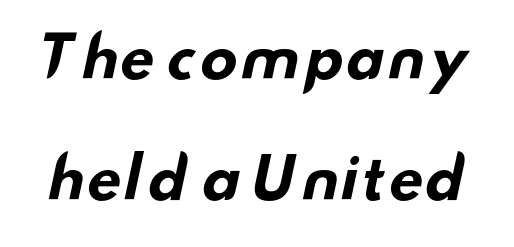
Q: Is the text bold? A: Yes.
Q: Is the typeface a serif or a sans-serif typeface? A: Sans-serif.
Q: Is the text underlined? A: No.
Q: Is the spacing between letters normal or unusually wide? A: Normal.
Q: Is the spacing between lines tight, normal or loose? A: Loose.
Q: Width (condensed, normal, or wide)? A: Wide.
Q: Stroke contrast? A: Low.
Q: x-height? A: Small.
Q: Monospaced? A: No.
